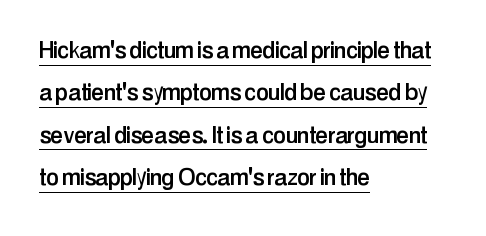
{"serif": "no", "italic": "no", "width": "condensed", "stroke_contrast": "low", "x_height": "medium", "monospaced": "no", "underline": "yes", "align": "left", "line_spacing": "normal", "line_spacing_ratio": 1.46, "letter_spacing": "normal", "letter_spacing_em": 0.0, "glyph_px": 29}
